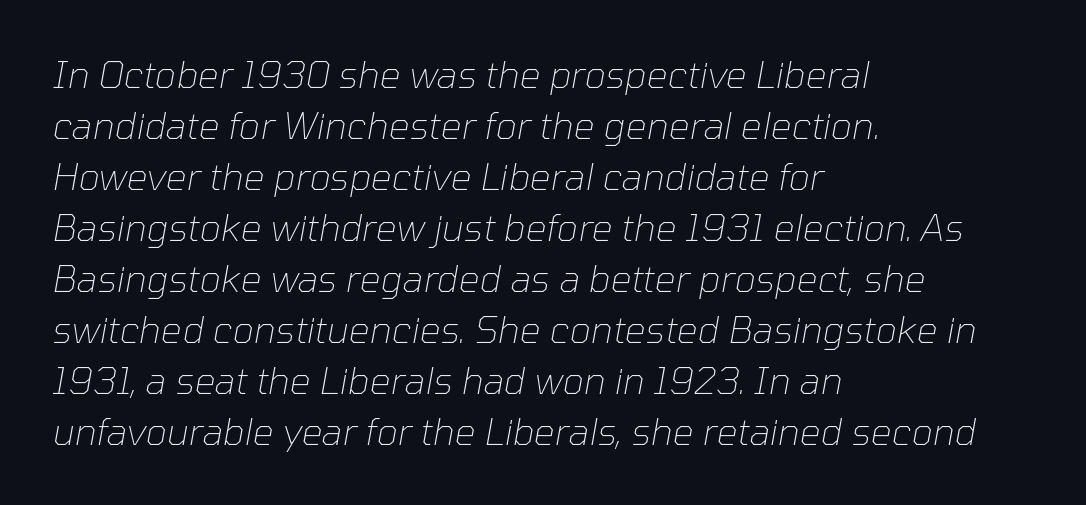
Q: Is the text bold? A: No.
Q: Is the text italic (slanted)? A: Yes, it leans right by about 10 degrees.
Q: Is the text underlined? A: No.
Q: How is the paragraph aligned? A: Left-aligned.
Q: Is the spacing between letters normal or unusually wide? A: Normal.
Q: Is the spacing between lines tight, normal or loose? A: Normal.
Q: Width (condensed, normal, or wide)? A: Normal.
Q: Stroke contrast? A: Low.
Q: x-height? A: Medium.
Q: Monospaced? A: No.
